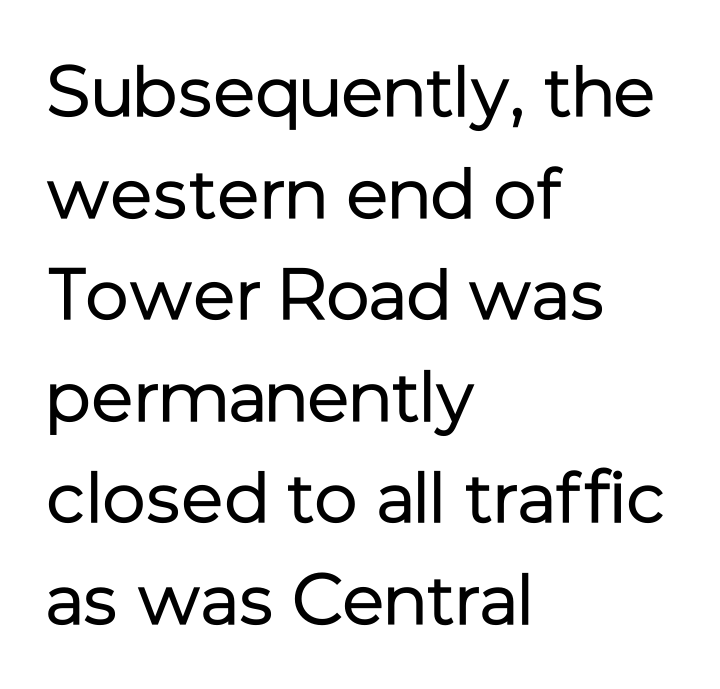
{"serif": "no", "italic": "no", "bold": "no", "weight": "regular", "width": "normal", "stroke_contrast": "low", "x_height": "medium", "monospaced": "no", "underline": "no", "align": "left", "line_spacing": "normal", "line_spacing_ratio": 1.41, "letter_spacing": "normal", "letter_spacing_em": 0.0, "glyph_px": 72}
